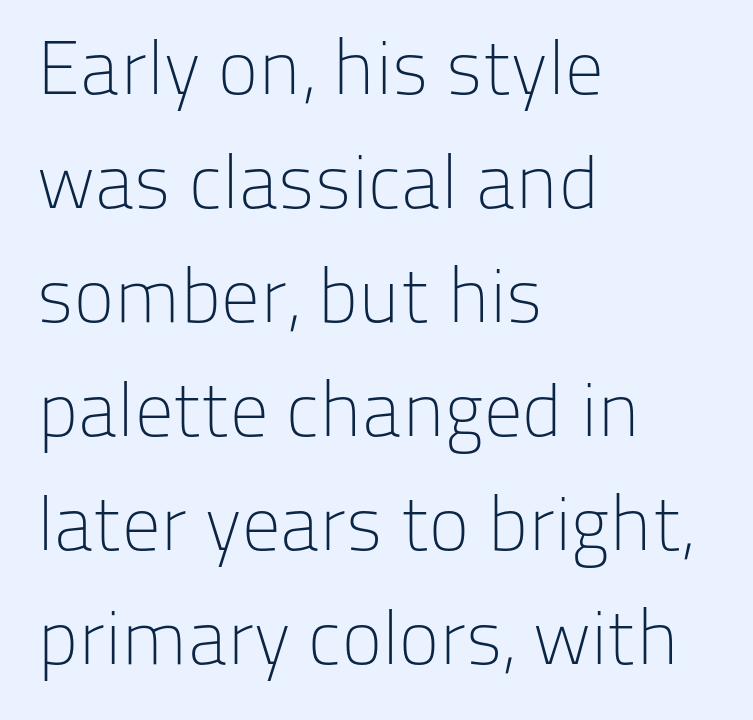
Q: Is the text bold? A: No.
Q: Is the text italic (slanted)? A: No, it is upright.
Q: Is the typeface a serif or a sans-serif typeface? A: Sans-serif.
Q: Is the text underlined? A: No.
Q: How is the paragraph aligned? A: Left-aligned.
Q: Is the spacing between letters normal or unusually wide? A: Normal.
Q: Is the spacing between lines tight, normal or loose? A: Normal.
Q: Width (condensed, normal, or wide)? A: Normal.
Q: Stroke contrast? A: Low.
Q: x-height? A: Medium.
Q: Monospaced? A: No.
